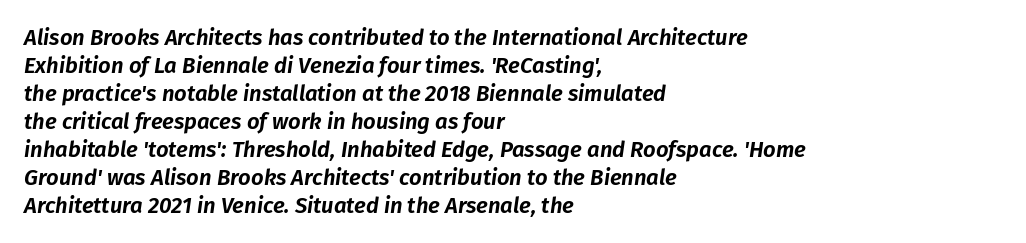
{"italic": "yes", "lean": "right", "slant_degrees": 8, "underline": "no", "align": "left", "line_spacing": "normal", "line_spacing_ratio": 1.27, "letter_spacing": "normal", "letter_spacing_em": 0.0, "glyph_px": 22}
